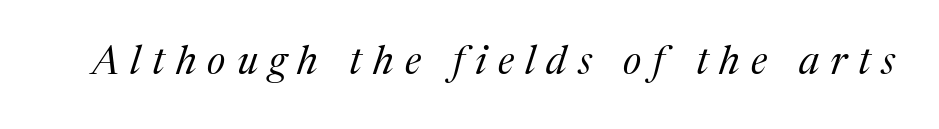
The image shows 40 px regular-weight serif type, italic (leaning right); set unusually wide letter spacing (+0.28 em), not underlined; medium stroke contrast and a medium x-height.
